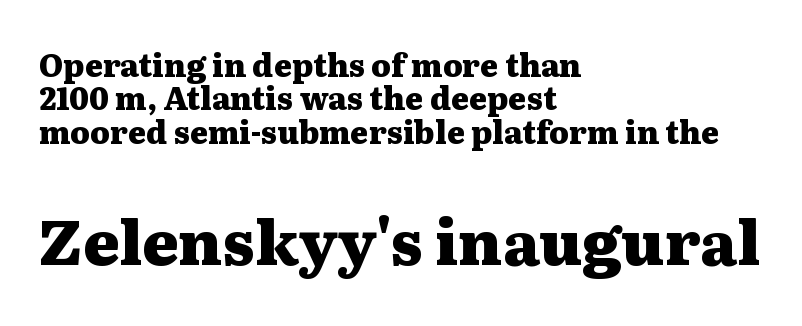
Q: Is the text bold? A: Yes.
Q: Is the text italic (slanted)? A: No, it is upright.
Q: Is the typeface a serif or a sans-serif typeface? A: Serif.
Q: Is the text underlined? A: No.
Q: How is the paragraph aligned? A: Left-aligned.
Q: Is the spacing between letters normal or unusually wide? A: Normal.
Q: Is the spacing between lines tight, normal or loose? A: Tight.
Q: Which block of text is set in a larger size, the first (top) or the second (bottom)? A: The second (bottom) one.
Q: Width (condensed, normal, or wide)? A: Wide.
Q: Stroke contrast? A: Medium.
Q: x-height? A: Medium.
Q: Monospaced? A: No.
